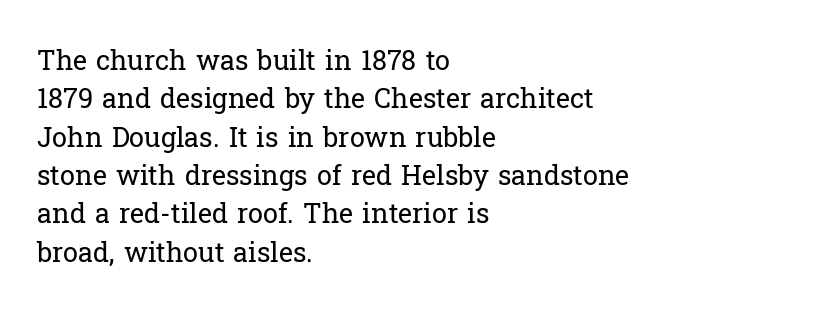
{"italic": "no", "bold": "no", "underline": "no", "align": "left", "line_spacing": "normal", "line_spacing_ratio": 1.42, "letter_spacing": "normal", "letter_spacing_em": 0.0, "glyph_px": 27}
